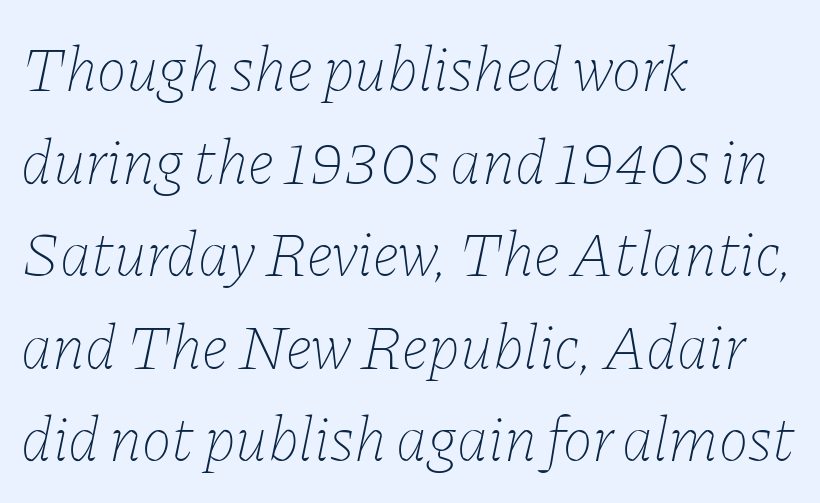
Weight: in the light-to-regular range. Any mark beneath the type? The region is blank. Standard letterfit; no display-style spreading of the glyphs. In terms of posture, this sample is oblique. Line spacing here is normal. Leftover space on each line is placed entirely after the last word.
